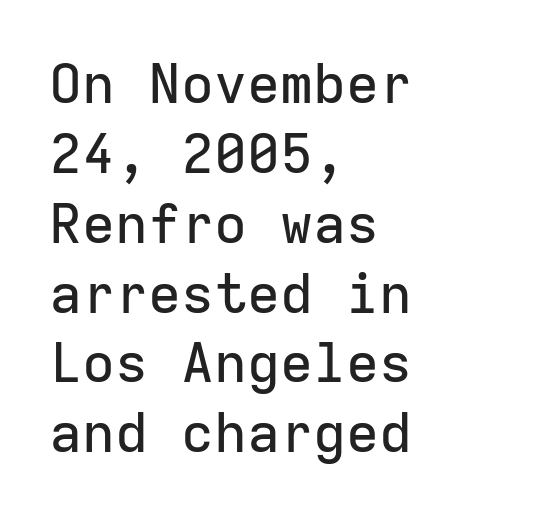
{"serif": "no", "italic": "no", "width": "normal", "stroke_contrast": "low", "x_height": "medium", "monospaced": "yes", "underline": "no", "align": "left", "line_spacing": "normal", "line_spacing_ratio": 1.27, "letter_spacing": "normal", "letter_spacing_em": 0.0, "glyph_px": 55}
